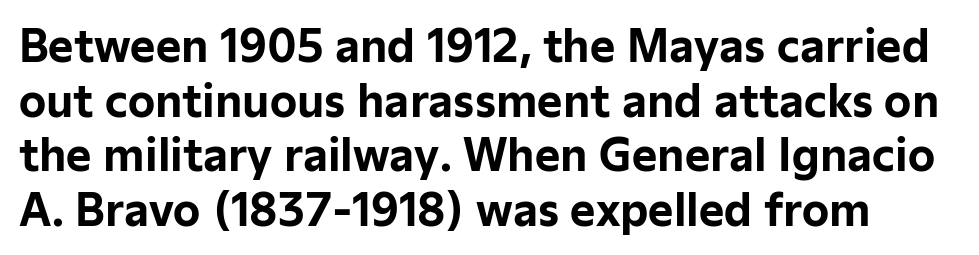
The area under the type is left untouched. The face used here has the dense, thick strokes of a bold. In terms of letterform style, serifs are entirely absent. Compared with typical body copy, the letter spacing here is the same.
